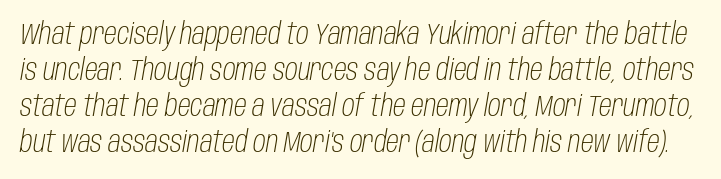
Letter spacing: default. The characters are drawn with everyday or finer stroke widths. Is this a fixed-width face? No — the glyphs have proportional, varying widths. Honestly, there is no underline to notice here at all.
